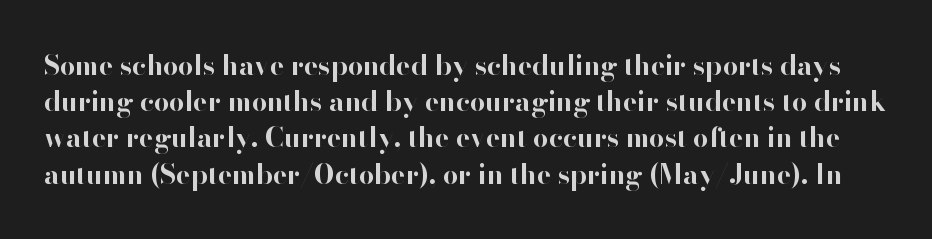
Q: Is the text bold? A: Yes.
Q: Is the text italic (slanted)? A: No, it is upright.
Q: Is the text underlined? A: No.
Q: Is the spacing between letters normal or unusually wide? A: Normal.
Q: Is the spacing between lines tight, normal or loose? A: Normal.
